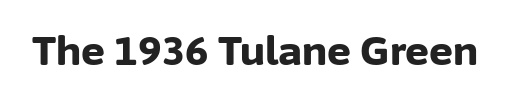
Q: Is the text bold? A: Yes.
Q: Is the text italic (slanted)? A: No, it is upright.
Q: Is the typeface a serif or a sans-serif typeface? A: Sans-serif.
Q: Is the text underlined? A: No.
Q: Is the spacing between letters normal or unusually wide? A: Normal.
Q: Width (condensed, normal, or wide)? A: Normal.
Q: Stroke contrast? A: Low.
Q: x-height? A: Medium.
Q: Monospaced? A: No.
